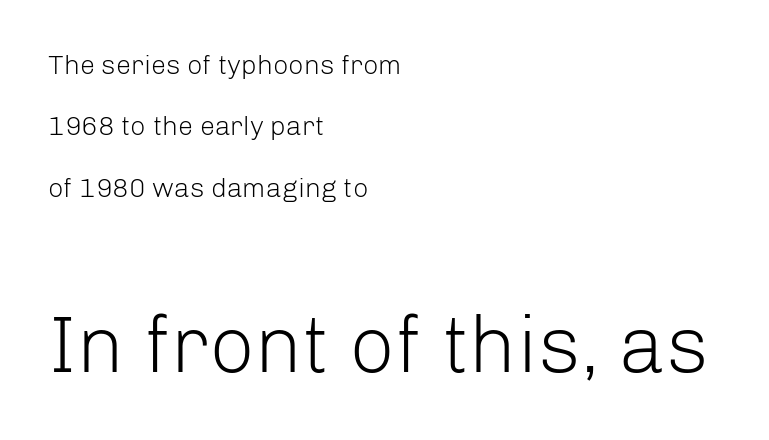
The image shows 80 px light sans-serif type, upright; set left-aligned, loose line spacing (2.27x), normal letter spacing, not underlined; the second (bottom) block is 2.96x larger; low stroke contrast and a medium x-height.
